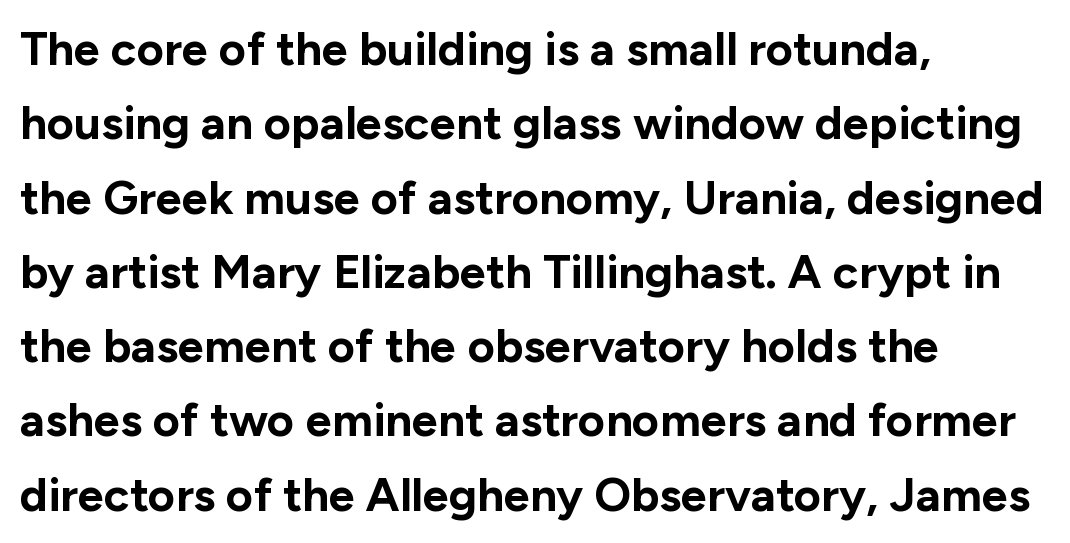
Q: Is the text bold? A: Yes.
Q: Is the text italic (slanted)? A: No, it is upright.
Q: Is the typeface a serif or a sans-serif typeface? A: Sans-serif.
Q: Is the text underlined? A: No.
Q: How is the paragraph aligned? A: Left-aligned.
Q: Is the spacing between letters normal or unusually wide? A: Normal.
Q: Is the spacing between lines tight, normal or loose? A: Normal.
Q: Width (condensed, normal, or wide)? A: Normal.
Q: Stroke contrast? A: Low.
Q: x-height? A: Medium.
Q: Monospaced? A: No.
